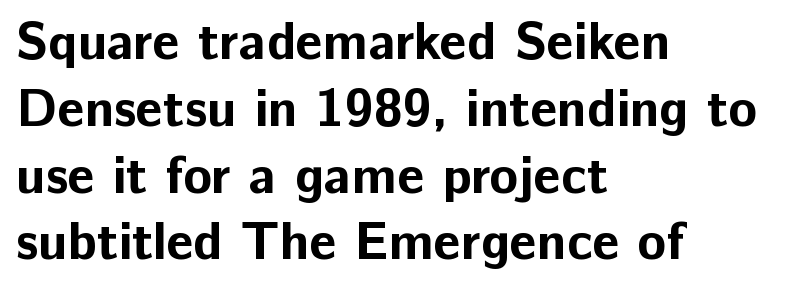
If you drew a ruler down the left edge, every line would touch it. The designer went with a sans here, leaving each stem footless. Plenty of ink on the page — the face is bold. Descender tails drop into unmarked territory. Do the characters align in a grid? No, the font is proportional.
